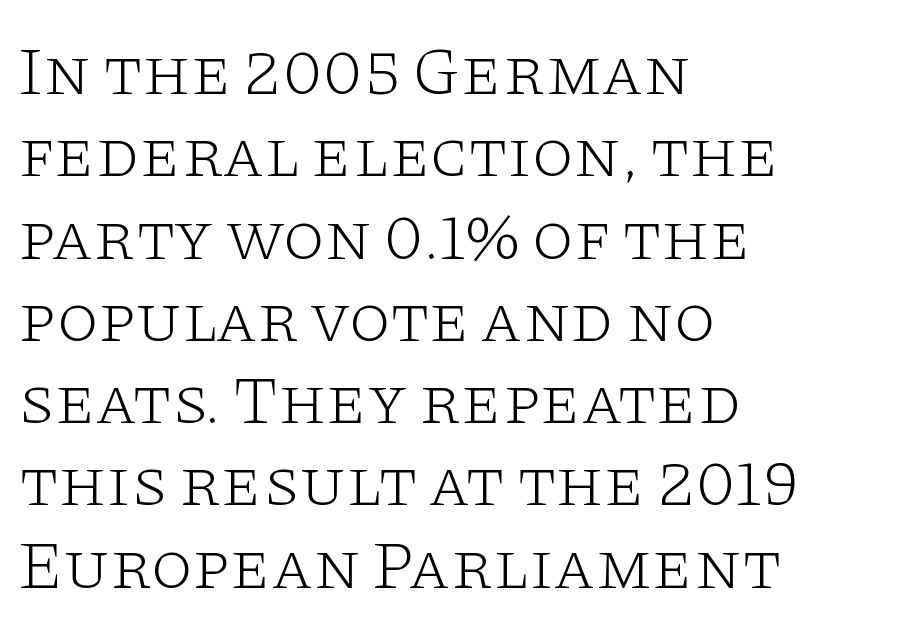
A student would call this left alignment; a typographer would say flush left, rag right. Stroke mass is kept to a normal reading level or below. Glyph-to-glyph distance matches everyday printed text. Observe the serifs anchoring each vertical stroke in this sample.
